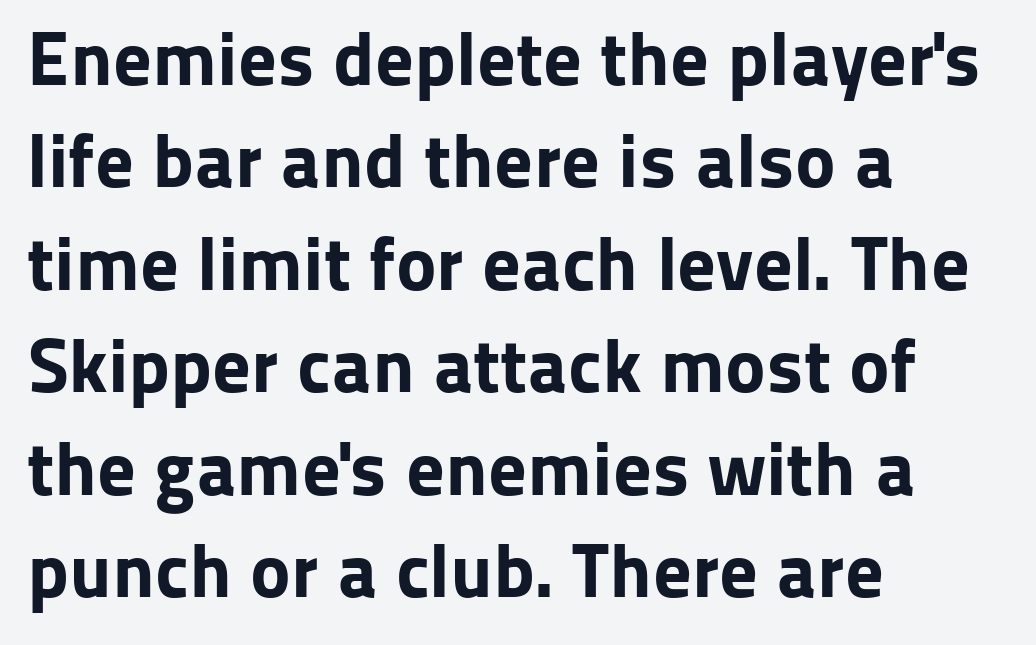
{"serif": "no", "italic": "no", "bold": "yes", "weight": "bold", "width": "normal", "stroke_contrast": "low", "x_height": "medium", "monospaced": "no", "underline": "no", "align": "left", "line_spacing": "normal", "line_spacing_ratio": 1.33, "letter_spacing": "normal", "letter_spacing_em": 0.0, "glyph_px": 77}
